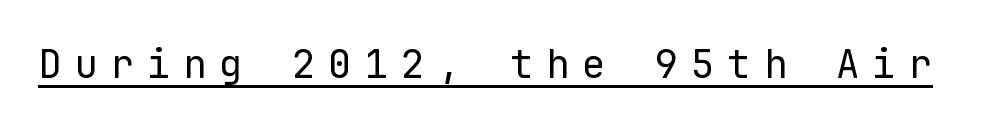
The image shows 39 px regular-weight sans-serif type, upright, monospaced; set unusually wide letter spacing (+0.33 em), underlined; low stroke contrast and a medium x-height.
